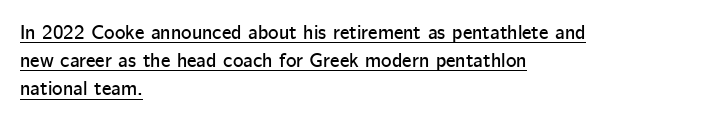
The image shows 20 px text type, upright; set left-aligned, normal line spacing (1.41x), normal letter spacing, underlined.
